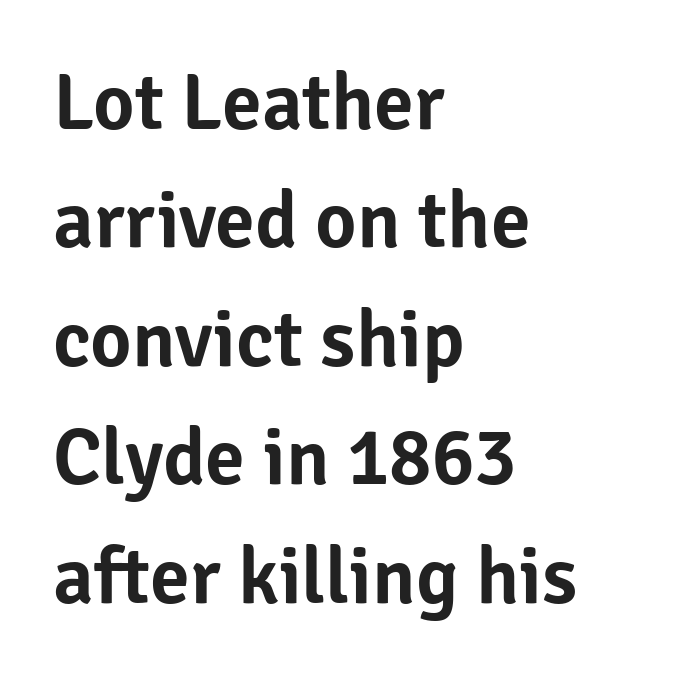
{"serif": "no", "italic": "no", "width": "normal", "stroke_contrast": "low", "x_height": "medium", "monospaced": "no", "underline": "no", "align": "left", "line_spacing": "normal", "line_spacing_ratio": 1.48, "letter_spacing": "normal", "letter_spacing_em": 0.0, "glyph_px": 80}
